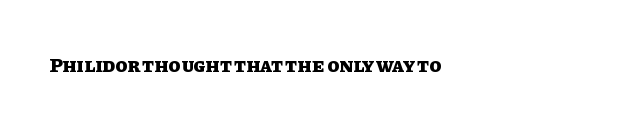
Q: Is the text bold? A: Yes.
Q: Is the text italic (slanted)? A: No, it is upright.
Q: Is the text underlined? A: No.
Q: How is the paragraph aligned? A: Left-aligned.
Q: Is the spacing between letters normal or unusually wide? A: Normal.
